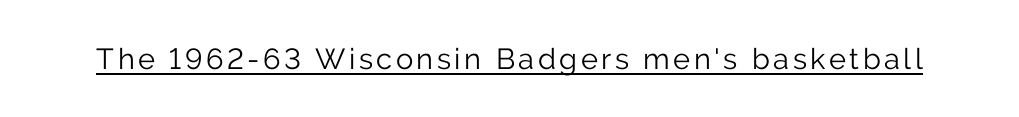
The image shows 29 px light sans-serif type, upright; set underlined; low stroke contrast and a medium x-height.
